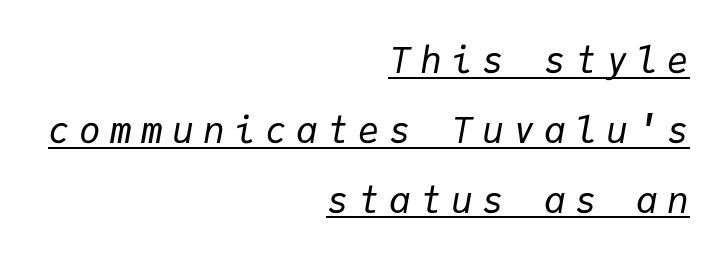
Horizontal alignment here is rightward, an uncommon choice for prose. Is this a fixed-width face? Yes — each glyph sits in an identical cell. This reads as an unemphasized weight, regular at the heaviest. The text carries the slant typical of an italic or oblique font. This rendering widens character spacing well past its baseline value.
